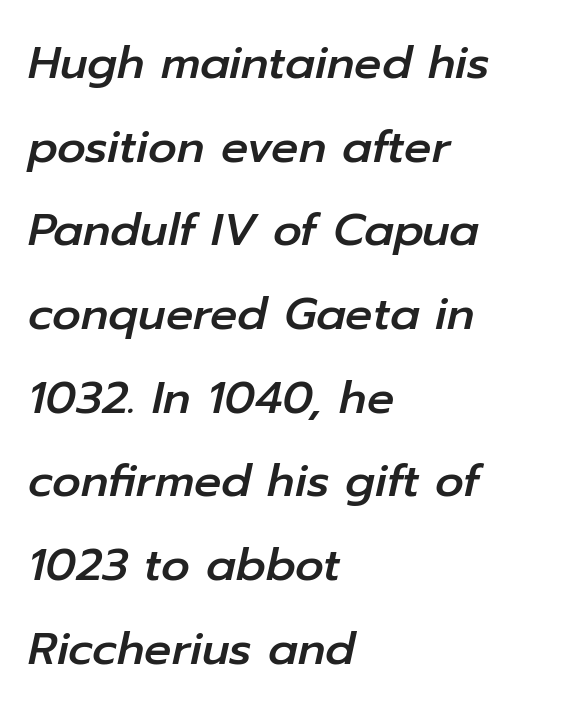
The image shows 45 px text type, italic (leaning right); set left-aligned, line spacing 1.86x, normal letter spacing, not underlined; low stroke contrast and a medium x-height.
